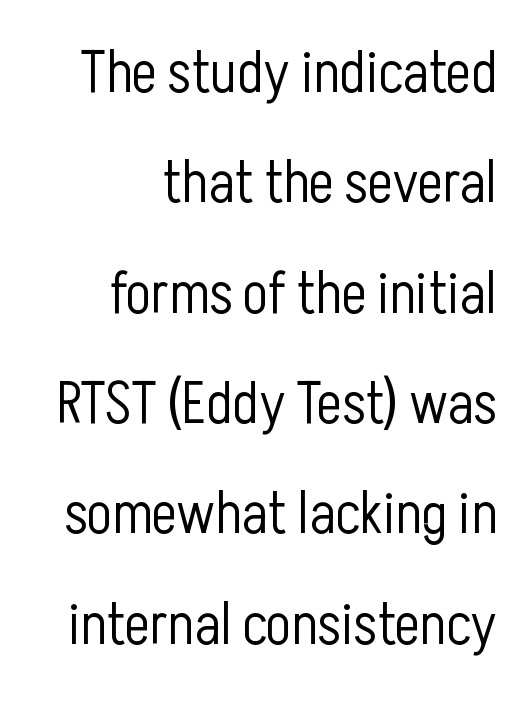
Q: Is the text bold? A: No.
Q: Is the text italic (slanted)? A: No, it is upright.
Q: Is the typeface a serif or a sans-serif typeface? A: Sans-serif.
Q: Is the text underlined? A: No.
Q: How is the paragraph aligned? A: Right-aligned.
Q: Is the spacing between letters normal or unusually wide? A: Normal.
Q: Width (condensed, normal, or wide)? A: Condensed.
Q: Stroke contrast? A: Low.
Q: x-height? A: Medium.
Q: Monospaced? A: No.
